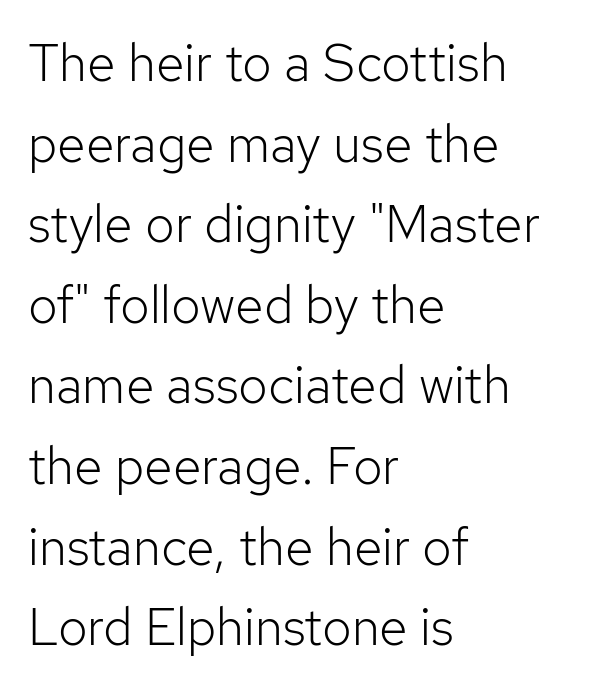
Q: Is the text bold? A: No.
Q: Is the text italic (slanted)? A: No, it is upright.
Q: Is the typeface a serif or a sans-serif typeface? A: Sans-serif.
Q: Is the text underlined? A: No.
Q: How is the paragraph aligned? A: Left-aligned.
Q: Is the spacing between letters normal or unusually wide? A: Normal.
Q: Is the spacing between lines tight, normal or loose? A: Normal.
Q: Width (condensed, normal, or wide)? A: Normal.
Q: Stroke contrast? A: Low.
Q: x-height? A: Medium.
Q: Monospaced? A: No.
